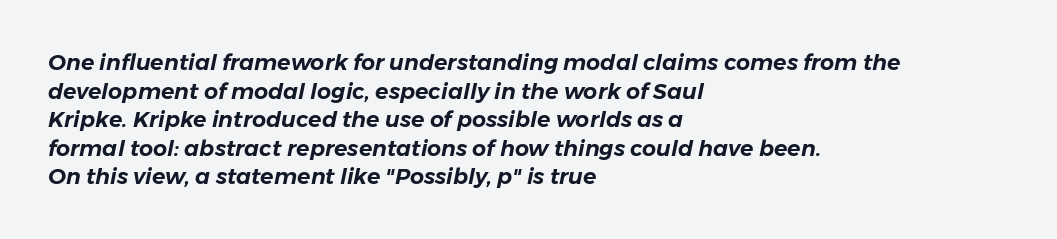
{"italic": "yes", "lean": "right", "slant_degrees": 11, "underline": "no", "align": "left", "line_spacing": "normal", "line_spacing_ratio": 1.3, "letter_spacing": "normal", "letter_spacing_em": 0.0, "glyph_px": 22}
